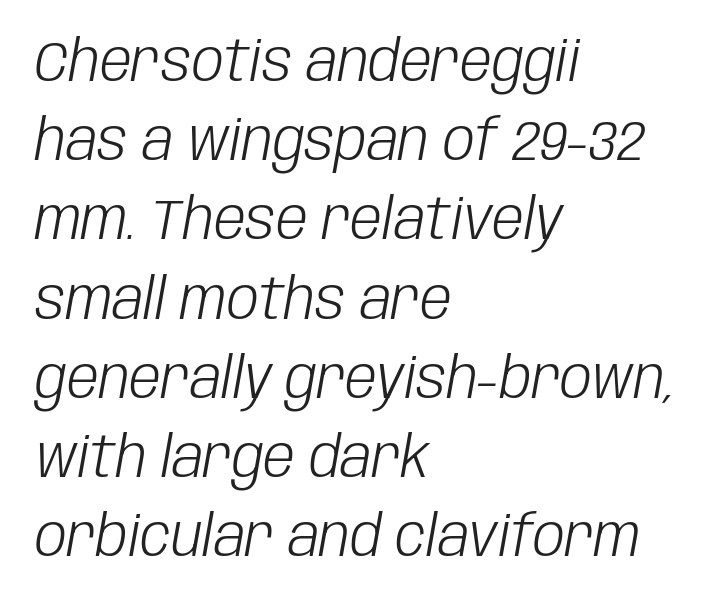
The image shows 57 px light, condensed type, italic (leaning right); set left-aligned, normal line spacing (1.39x), normal letter spacing, not underlined; low stroke contrast and a large x-height.
